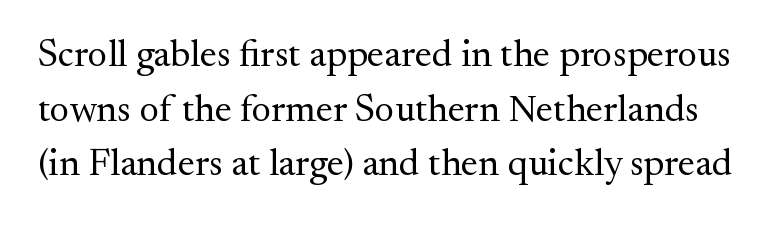
{"serif": "yes", "italic": "no", "bold": "no", "weight": "regular", "width": "normal", "stroke_contrast": "medium", "x_height": "small", "monospaced": "no", "underline": "no", "line_spacing": "normal", "line_spacing_ratio": 1.44, "letter_spacing": "normal", "letter_spacing_em": 0.0, "glyph_px": 38}
